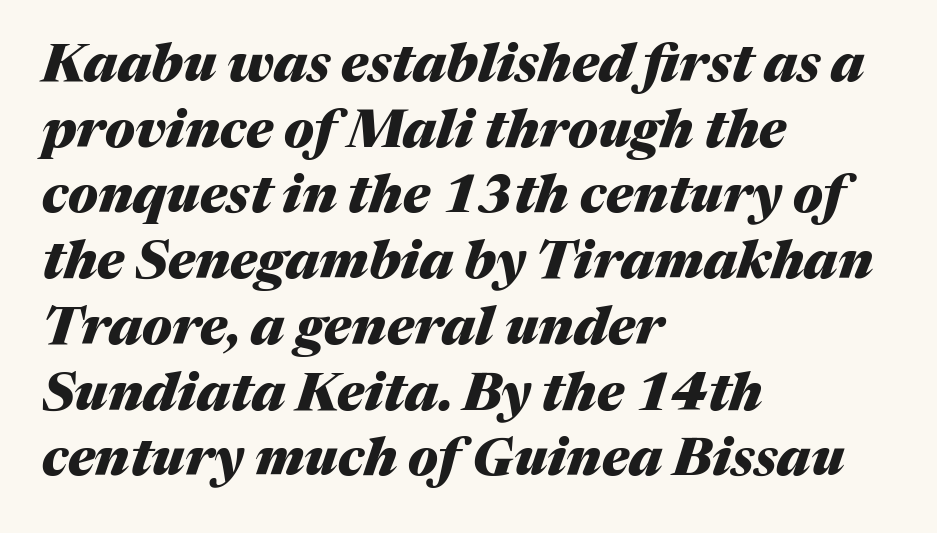
{"italic": "yes", "lean": "right", "slant_degrees": 17, "bold": "yes", "weight": "heavy", "width": "normal", "stroke_contrast": "medium", "x_height": "medium", "monospaced": "no", "underline": "no", "align": "left", "line_spacing_ratio": 1.24, "letter_spacing": "normal", "letter_spacing_em": 0.0, "glyph_px": 53}
